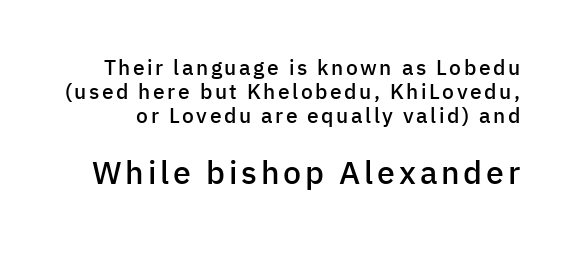
{"serif": "no", "italic": "no", "bold": "semi", "weight": "semibold", "width": "normal", "stroke_contrast": "low", "x_height": "medium", "monospaced": "no", "underline": "no", "line_spacing": "tight", "line_spacing_ratio": 1.14, "larger_block": "second", "size_ratio": 1.52, "glyph_px": 32}
